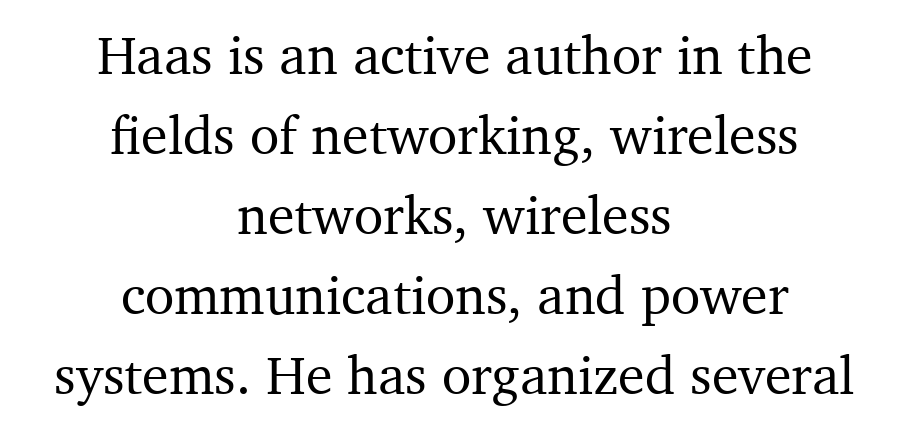
{"serif": "yes", "italic": "no", "width": "normal", "stroke_contrast": "medium", "x_height": "medium", "monospaced": "no", "underline": "no", "align": "center", "line_spacing": "normal", "line_spacing_ratio": 1.48, "letter_spacing": "normal", "letter_spacing_em": 0.0, "glyph_px": 54}
